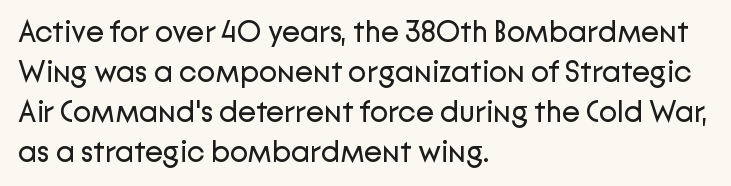
{"serif": "no", "italic": "no", "bold": "no", "weight": "regular", "width": "normal", "stroke_contrast": "low", "x_height": "medium", "monospaced": "no", "underline": "no", "align": "left", "line_spacing": "normal", "line_spacing_ratio": 1.33, "letter_spacing": "normal", "letter_spacing_em": 0.0, "glyph_px": 30}
